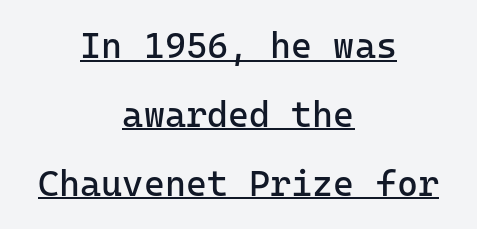
Q: Is the text bold? A: No.
Q: Is the text italic (slanted)? A: No, it is upright.
Q: Is the typeface a serif or a sans-serif typeface? A: Sans-serif.
Q: Is the text underlined? A: Yes.
Q: How is the paragraph aligned? A: Centered.
Q: Is the spacing between letters normal or unusually wide? A: Normal.
Q: Is the spacing between lines tight, normal or loose? A: Loose.
Q: Width (condensed, normal, or wide)? A: Normal.
Q: Stroke contrast? A: Low.
Q: x-height? A: Medium.
Q: Monospaced? A: Yes.
